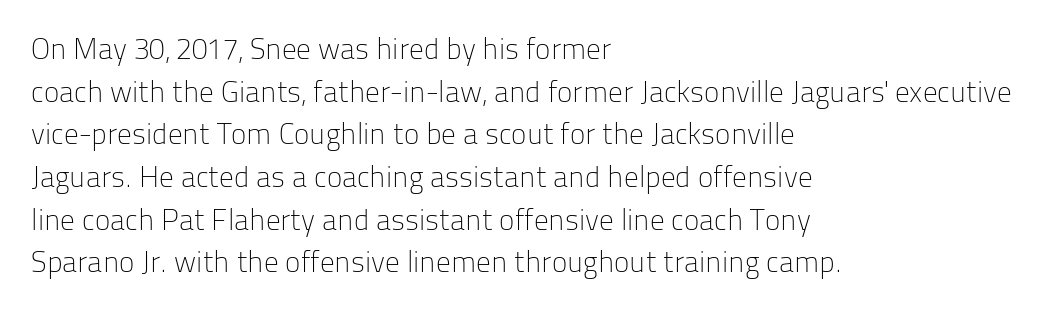
Q: Is the text bold? A: No.
Q: Is the text italic (slanted)? A: No, it is upright.
Q: Is the typeface a serif or a sans-serif typeface? A: Sans-serif.
Q: Is the text underlined? A: No.
Q: How is the paragraph aligned? A: Left-aligned.
Q: Is the spacing between letters normal or unusually wide? A: Normal.
Q: Is the spacing between lines tight, normal or loose? A: Normal.
Q: Width (condensed, normal, or wide)? A: Normal.
Q: Stroke contrast? A: Low.
Q: x-height? A: Medium.
Q: Monospaced? A: No.
